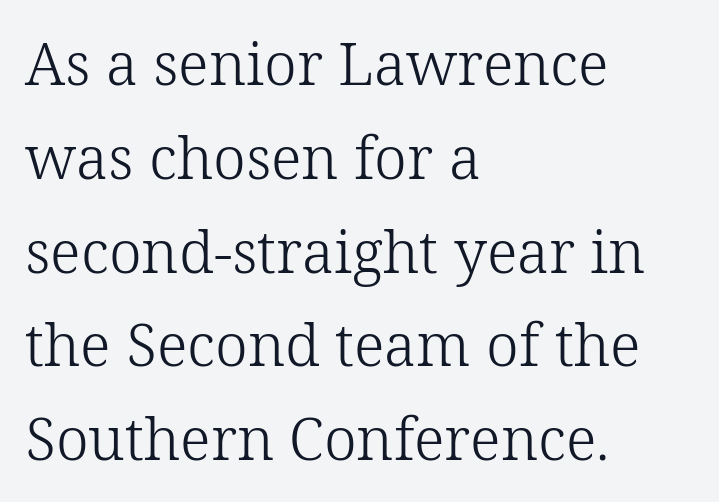
Serifs: yes, visible at the terminals of the letterforms. The space beneath each line is pristine and unruled. Is the letter spacing exaggerated? No — it looks like the ordinary default. Spacing verdict: proportional, widths tailored to each character.
